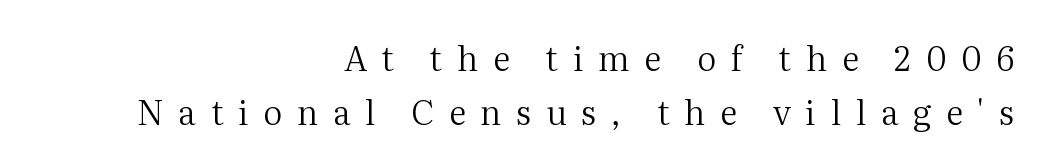
The image shows 34 px regular-weight serif type, upright; set right-aligned, normal line spacing (1.59x), unusually wide letter spacing (+0.43 em), not underlined; medium stroke contrast and a medium x-height.
